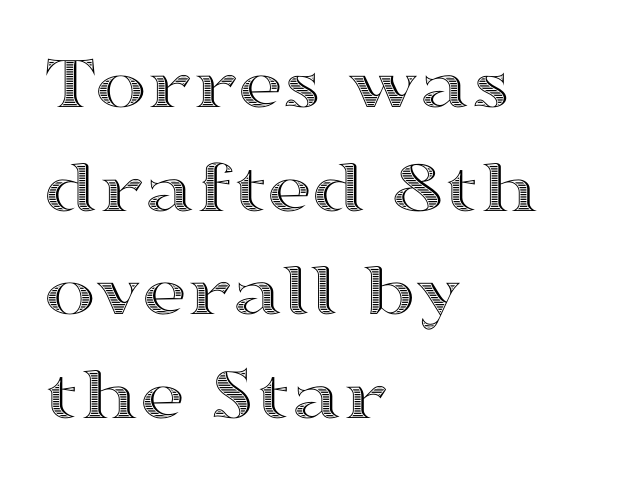
The lines sit at an ordinary, default distance from one another. A bare baseline throughout the passage. Default kerning and tracking; the words read as compact shapes. A roman cut, with each character standing at attention. The rag falls on the right side of this text block. Character widths vary here, with narrow letters taking less room than wide ones.
